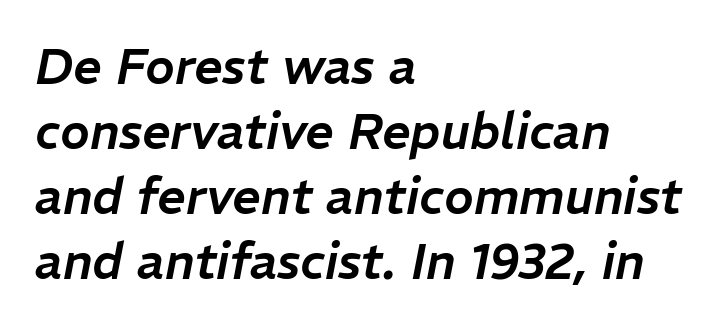
The image shows 50 px text type, italic (leaning right); set left-aligned, normal line spacing (1.3x), normal letter spacing, not underlined; low stroke contrast and a medium x-height.
